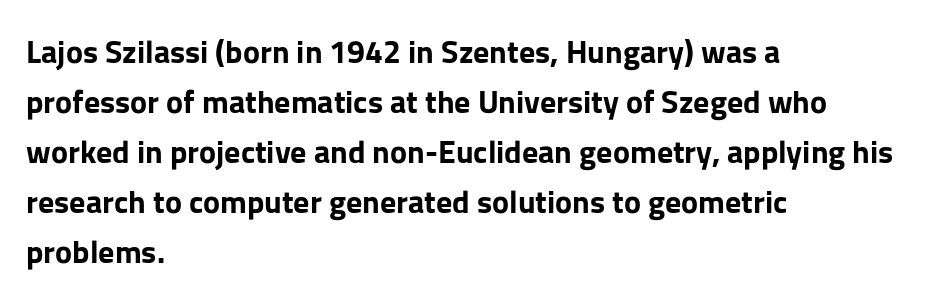
Q: Is the text bold? A: Yes.
Q: Is the text italic (slanted)? A: No, it is upright.
Q: Is the typeface a serif or a sans-serif typeface? A: Sans-serif.
Q: Is the text underlined? A: No.
Q: How is the paragraph aligned? A: Left-aligned.
Q: Is the spacing between letters normal or unusually wide? A: Normal.
Q: Is the spacing between lines tight, normal or loose? A: Normal.
Q: Width (condensed, normal, or wide)? A: Normal.
Q: Stroke contrast? A: Low.
Q: x-height? A: Medium.
Q: Monospaced? A: No.
